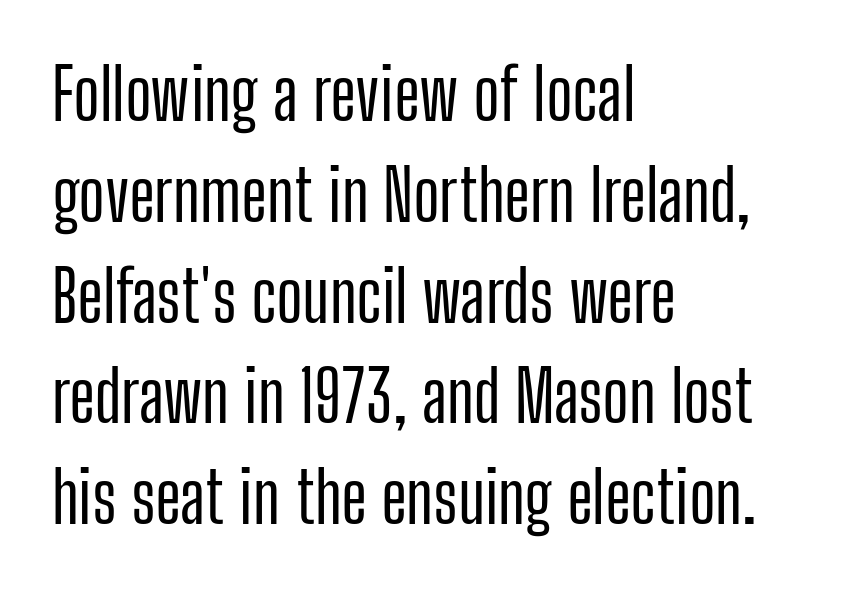
{"serif": "no", "italic": "no", "width": "condensed", "stroke_contrast": "low", "x_height": "medium", "monospaced": "no", "underline": "no", "align": "left", "line_spacing": "normal", "line_spacing_ratio": 1.44, "letter_spacing": "normal", "letter_spacing_em": 0.0, "glyph_px": 70}
